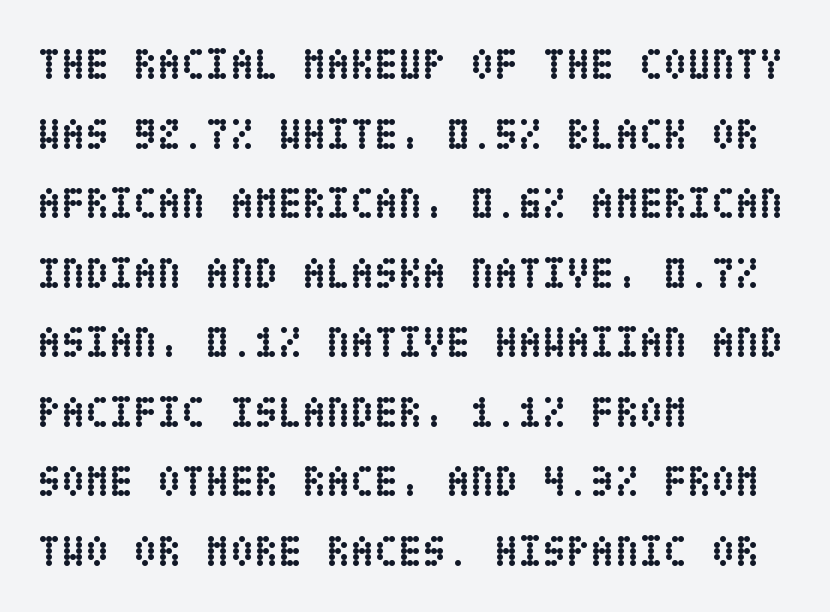
Typeset ragged right — the left edge is the straight one. In terms of leading, this rendering sits right in the middle. The baseline area is clear. Look at the tracking — it's just the regular setting, nothing added.
